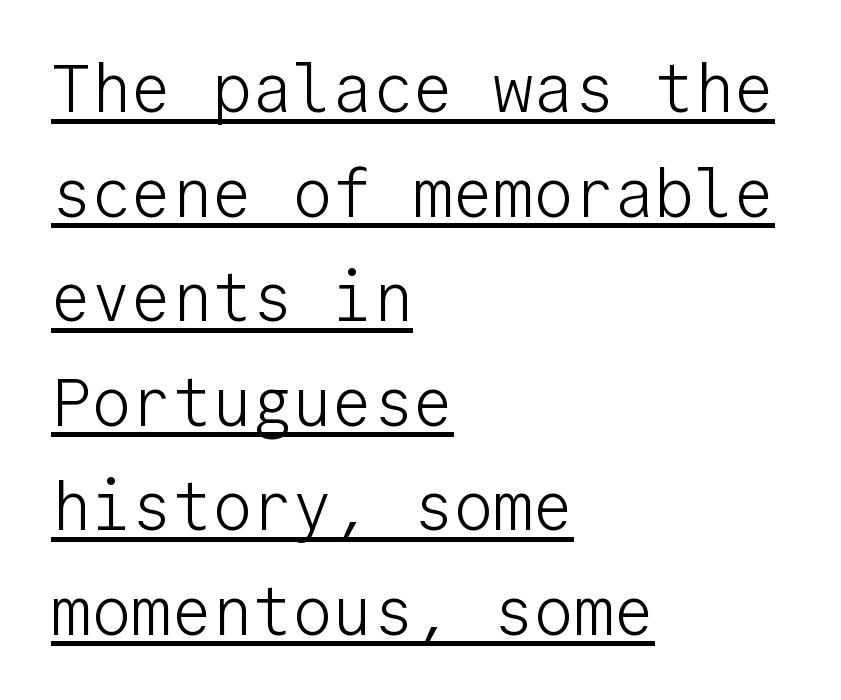
{"serif": "no", "italic": "no", "bold": "no", "weight": "light", "width": "normal", "stroke_contrast": "low", "x_height": "medium", "monospaced": "yes", "underline": "yes", "align": "left", "line_spacing": "normal", "line_spacing_ratio": 1.56, "letter_spacing": "normal", "letter_spacing_em": 0.0, "glyph_px": 67}
